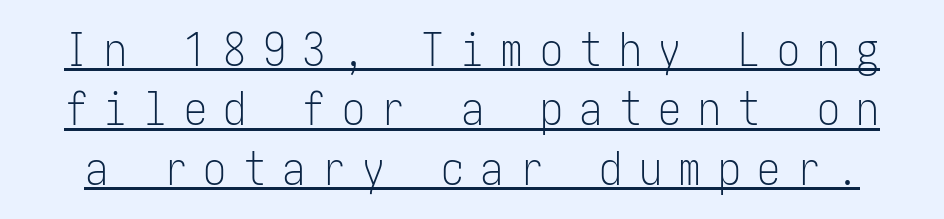
The image shows 46 px light, condensed sans-serif type, upright; set normal line spacing (1.29x), unusually wide letter spacing (+0.36 em), underlined; low stroke contrast and a medium x-height.
